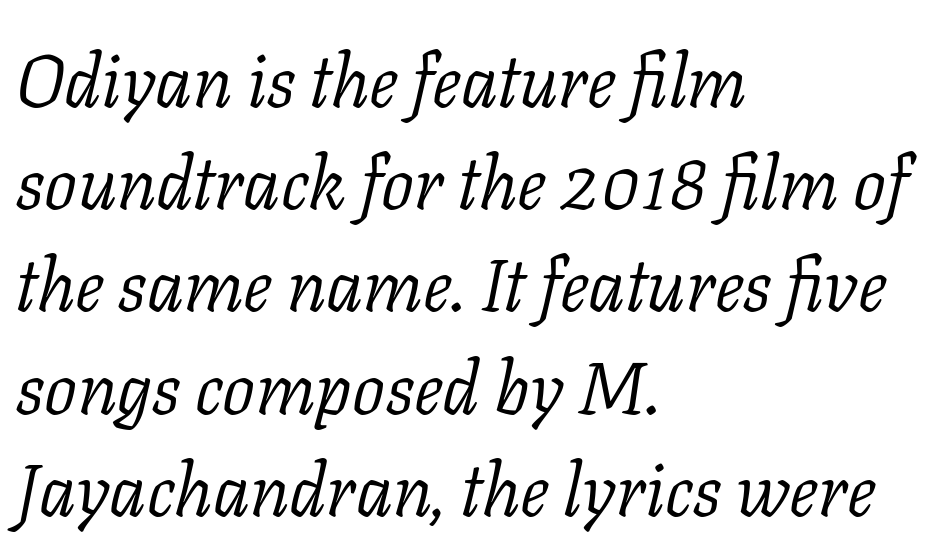
The image shows 73 px light serif type, italic (leaning right); set left-aligned, normal line spacing (1.4x), normal letter spacing, not underlined; low stroke contrast and a medium x-height.
